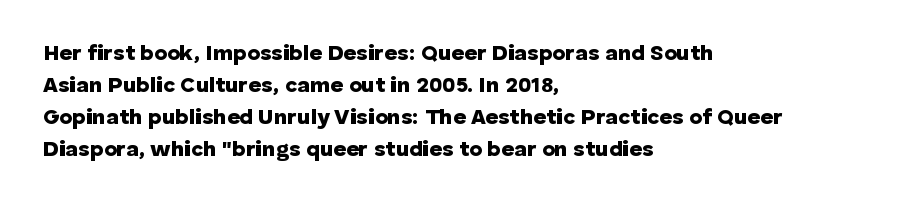
Q: Is the text bold? A: Yes.
Q: Is the text italic (slanted)? A: No, it is upright.
Q: Is the text underlined? A: No.
Q: How is the paragraph aligned? A: Left-aligned.
Q: Is the spacing between letters normal or unusually wide? A: Normal.
Q: Is the spacing between lines tight, normal or loose? A: Normal.
